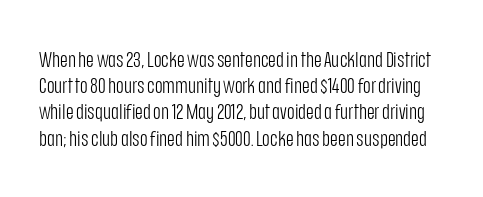
This reads as an unemphasized weight, regular at the heaviest. The letterforms sit shoulder to shoulder at normal distance. The string is rendered with underlining switched off. This sample uses an upright cut, with every glyph sitting square on the baseline. Reading down the column, the eye jumps a familiar distance to each next line.
